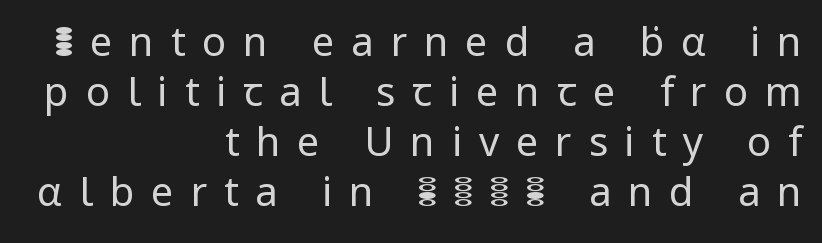
The image shows 40 px regular-weight sans-serif type, upright; set right-aligned, normal line spacing (1.25x), unusually wide letter spacing (+0.42 em), not underlined; low stroke contrast and a medium x-height.
